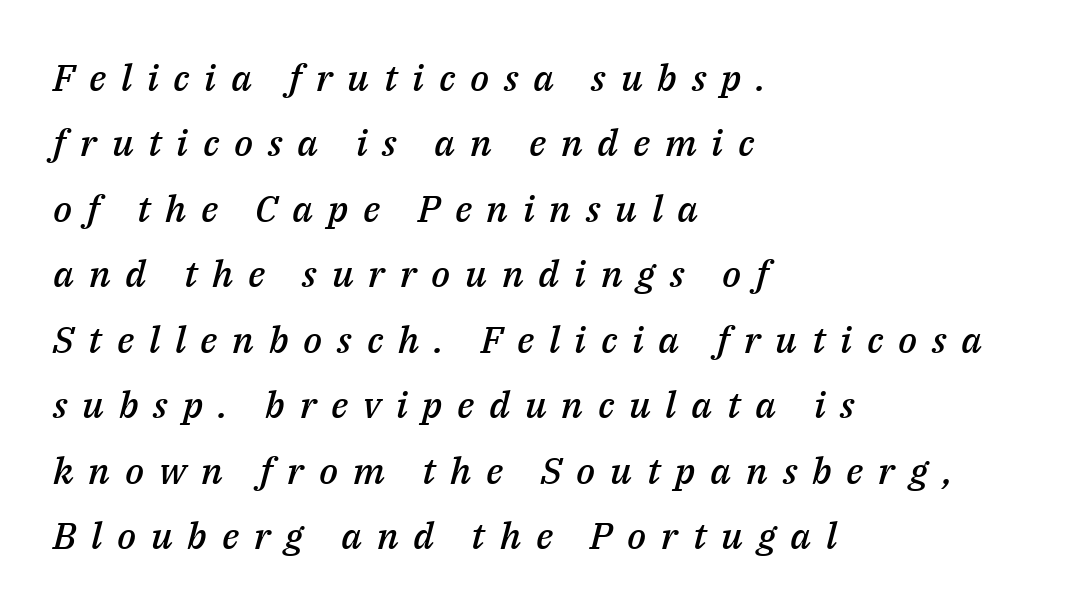
{"italic": "yes", "lean": "right", "slant_degrees": 14, "bold": "semi", "weight": "semibold", "width": "normal", "stroke_contrast": "medium", "x_height": "medium", "monospaced": "no", "underline": "no", "align": "left", "line_spacing_ratio": 1.77, "letter_spacing": "wide", "letter_spacing_em": 0.4, "glyph_px": 37}
